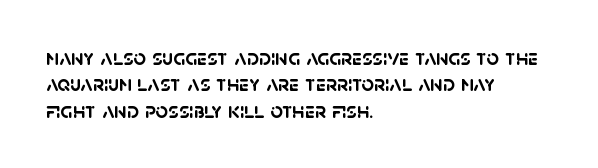
Q: Is the text bold? A: Yes.
Q: Is the text underlined? A: No.
Q: How is the paragraph aligned? A: Left-aligned.
Q: Is the spacing between letters normal or unusually wide? A: Normal.
